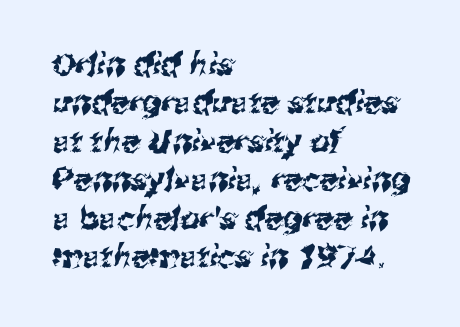
The image shows 31 px sans-serif type; set left-aligned, line spacing 1.24x, normal letter spacing, not underlined; medium stroke contrast and a medium x-height.
